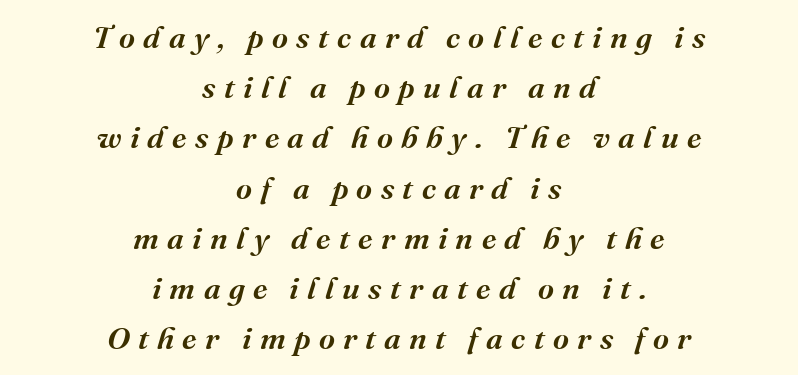
Unlike a clean sans, this face finishes its strokes with serifs. The passage shown leans; its letterforms are oblique. Unmarked baselines from the first word to the last. A typesetter would call this leading conventional body-copy spacing. The setting favours the middle, as headings and verse often do.
